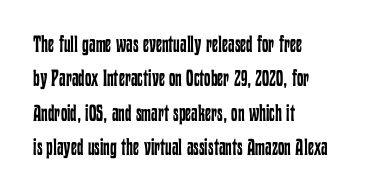
The image shows 23 px text type, upright; set left-aligned, normal line spacing (1.5x), normal letter spacing, not underlined.
